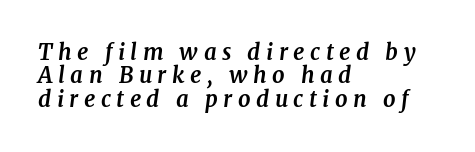
Is the type slanted? Yes — the strokes lean at a clear angle. What weight is shown? A full bold with thick strokes. The gaps between neighbouring characters are conspicuously large. Students, observe: this is what under-led, compact text looks like. The glyphs are unaccompanied by any horizontal stroke below them.
